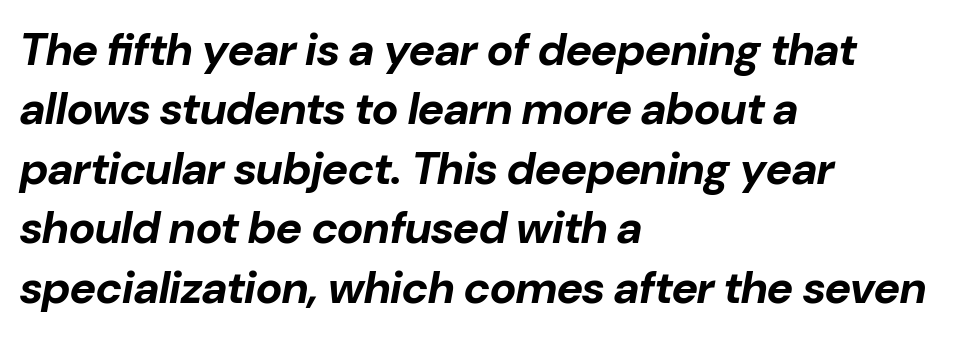
Q: Is the text bold? A: Yes.
Q: Is the text italic (slanted)? A: Yes, it leans right by about 10 degrees.
Q: Is the text underlined? A: No.
Q: How is the paragraph aligned? A: Left-aligned.
Q: Is the spacing between letters normal or unusually wide? A: Normal.
Q: Is the spacing between lines tight, normal or loose? A: Normal.
Q: Width (condensed, normal, or wide)? A: Normal.
Q: Stroke contrast? A: Low.
Q: x-height? A: Medium.
Q: Monospaced? A: No.
